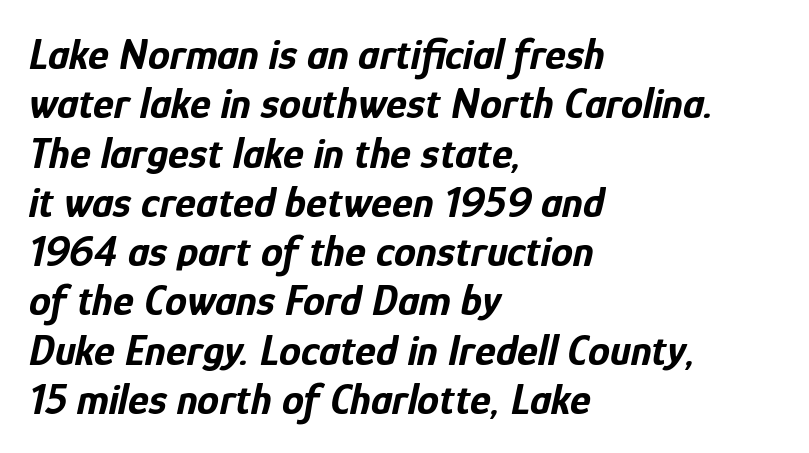
The image shows 44 px bold, condensed type, italic (leaning right); set left-aligned, tight line spacing (1.12x), normal letter spacing, not underlined; low stroke contrast and a medium x-height.
